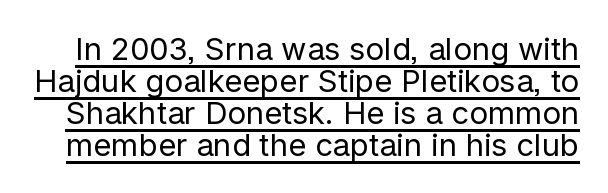
The image shows 31 px regular-weight sans-serif type, upright; set tight line spacing (1.03x), normal letter spacing, underlined; low stroke contrast and a medium x-height.
